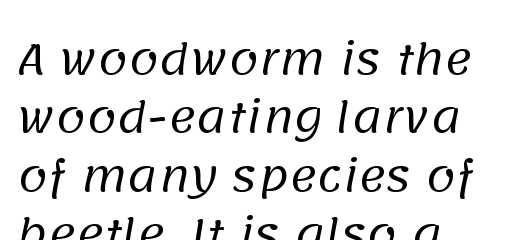
A typesetter would call this proportional, since set widths differ per character. Quick note: interline space is typical. In terms of letterspacing, this is plain default setting. Line beginnings align vertically; line endings do not.
